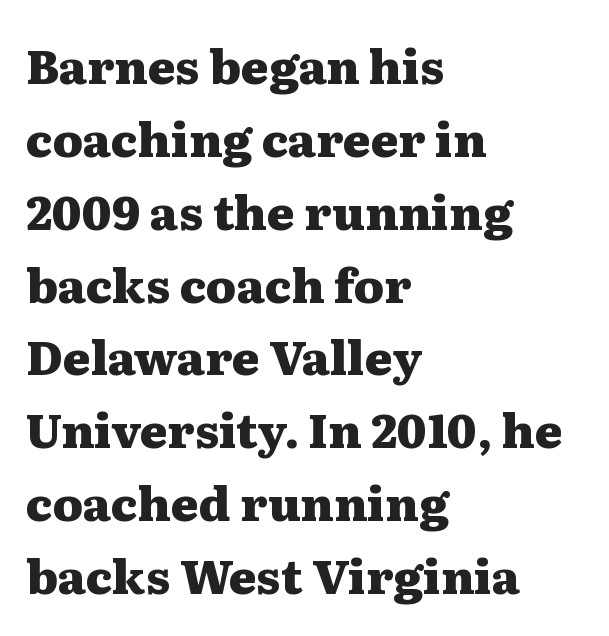
The image shows 47 px heavy, wide serif type, upright; set left-aligned, normal line spacing (1.55x), normal letter spacing, not underlined; medium stroke contrast and a medium x-height.
